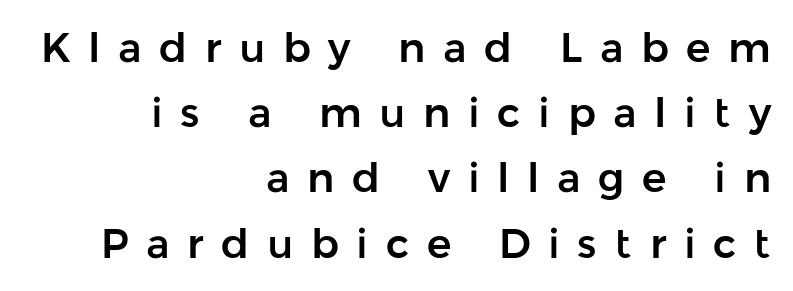
The image shows 41 px sans-serif type, upright; set right-aligned, normal line spacing (1.59x), unusually wide letter spacing (+0.43 em), not underlined; low stroke contrast and a medium x-height.
